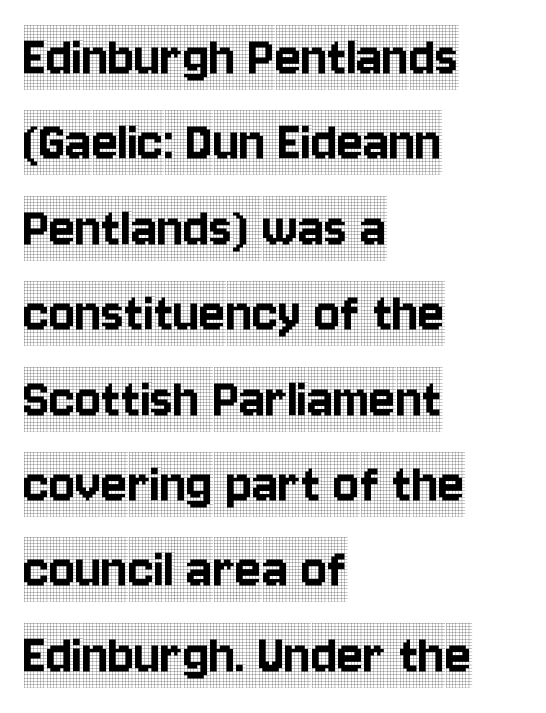
{"serif": "yes", "italic": "no", "width": "condensed", "x_height": "large", "monospaced": "no", "underline": "no", "align": "left", "line_spacing": "normal", "line_spacing_ratio": 1.4, "letter_spacing": "normal", "letter_spacing_em": 0.0, "glyph_px": 61}
